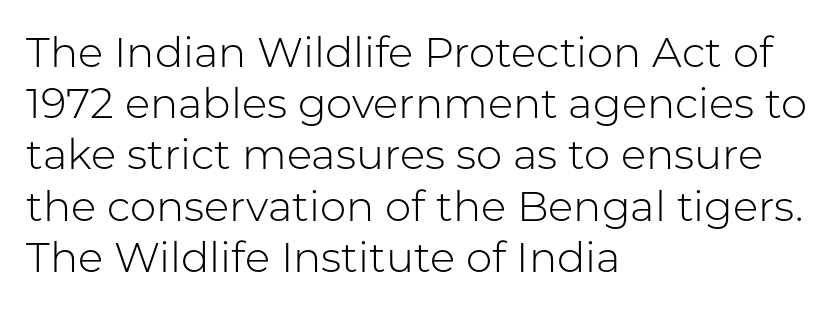
The image shows 42 px light sans-serif type, upright; set left-aligned, line spacing 1.22x, normal letter spacing, not underlined; low stroke contrast and a medium x-height.
